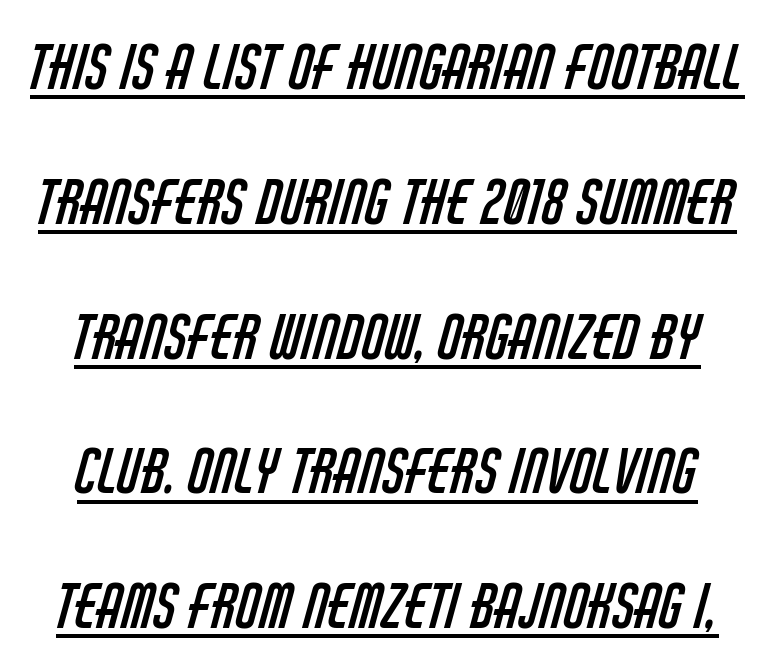
Q: Is the text bold? A: No.
Q: Is the typeface a serif or a sans-serif typeface? A: Sans-serif.
Q: Is the text underlined? A: Yes.
Q: Is the spacing between letters normal or unusually wide? A: Normal.
Q: Is the spacing between lines tight, normal or loose? A: Loose.
Q: Width (condensed, normal, or wide)? A: Condensed.
Q: Stroke contrast? A: Low.
Q: x-height? A: Large.
Q: Monospaced? A: No.
